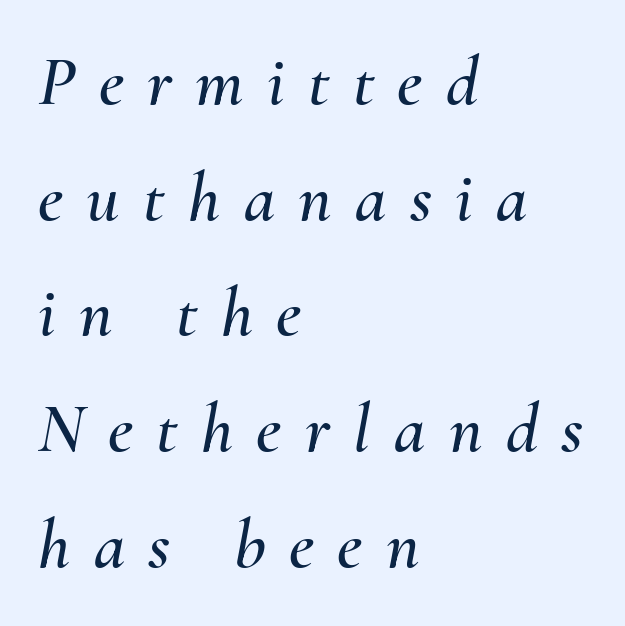
One-word summary of the alignment: left. Observe the lean: these are italic letterforms. Spacing verdict: proportional, widths tailored to each character. Honestly, the letter spacing is so wide it's the main thing you notice.
